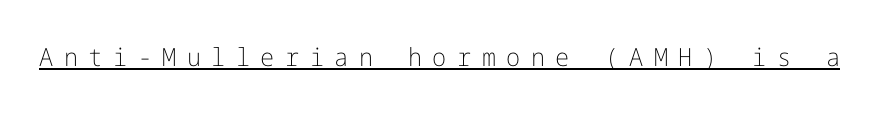
The image shows 25 px text type, upright; set unusually wide letter spacing (+0.42 em), underlined.
